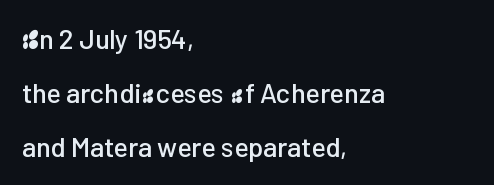
Plain, unruled lines of type. A great deal of white space separates one row of letters from the next. Layout note: lines flush left. Observe the ordinary spacing: letters are neighbours, not strangers.
